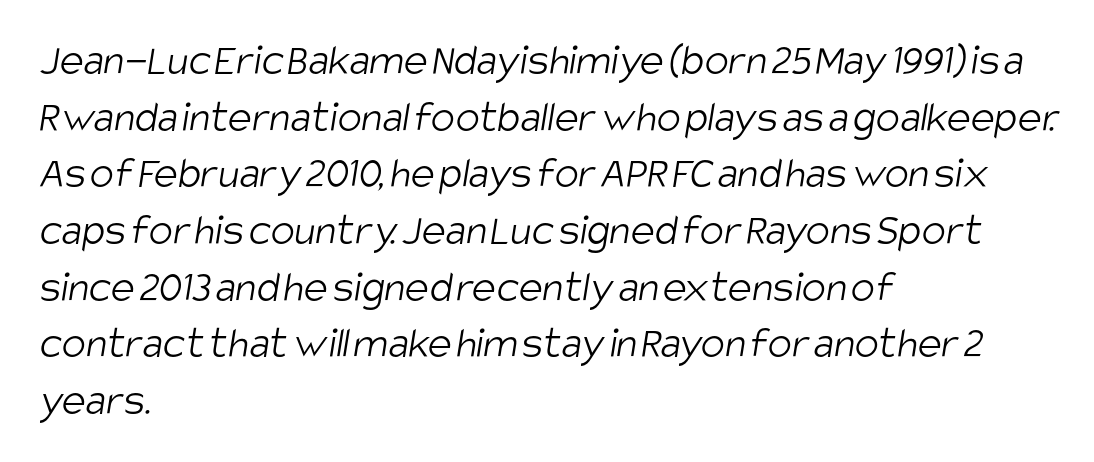
The lines sit at an ordinary, default distance from one another. The paragraph has a hard left edge and a soft right edge. The type is set solid horizontally, with unmodified tracking. In terms of letterform style, serifs are entirely absent. The words here are not underlined.
